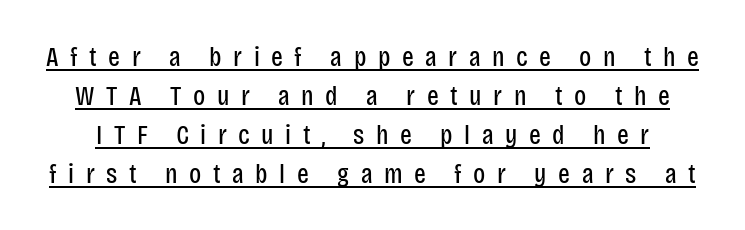
Q: Is the text bold? A: No.
Q: Is the text italic (slanted)? A: No, it is upright.
Q: Is the typeface a serif or a sans-serif typeface? A: Sans-serif.
Q: Is the text underlined? A: Yes.
Q: Is the spacing between letters normal or unusually wide? A: Unusually wide.
Q: Is the spacing between lines tight, normal or loose? A: Normal.
Q: Width (condensed, normal, or wide)? A: Condensed.
Q: Stroke contrast? A: Low.
Q: x-height? A: Large.
Q: Monospaced? A: No.
